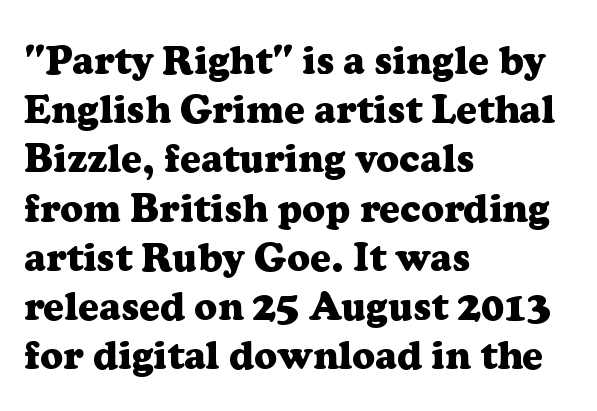
The image shows 40 px heavy serif type, upright; set left-aligned, line spacing 1.23x, normal letter spacing, not underlined; low stroke contrast and a medium x-height.
